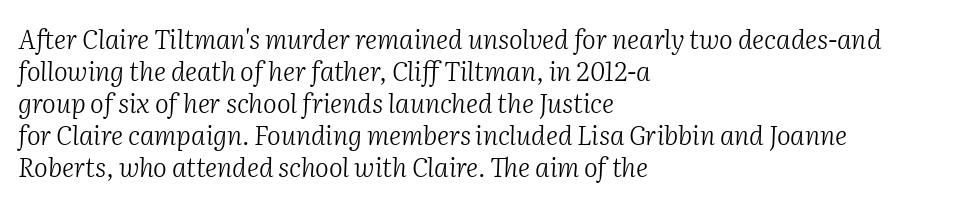
{"italic": "yes", "lean": "right", "slant_degrees": 2, "bold": "no", "underline": "no", "align": "left", "line_spacing_ratio": 1.23, "letter_spacing": "normal", "letter_spacing_em": 0.0, "glyph_px": 26}
